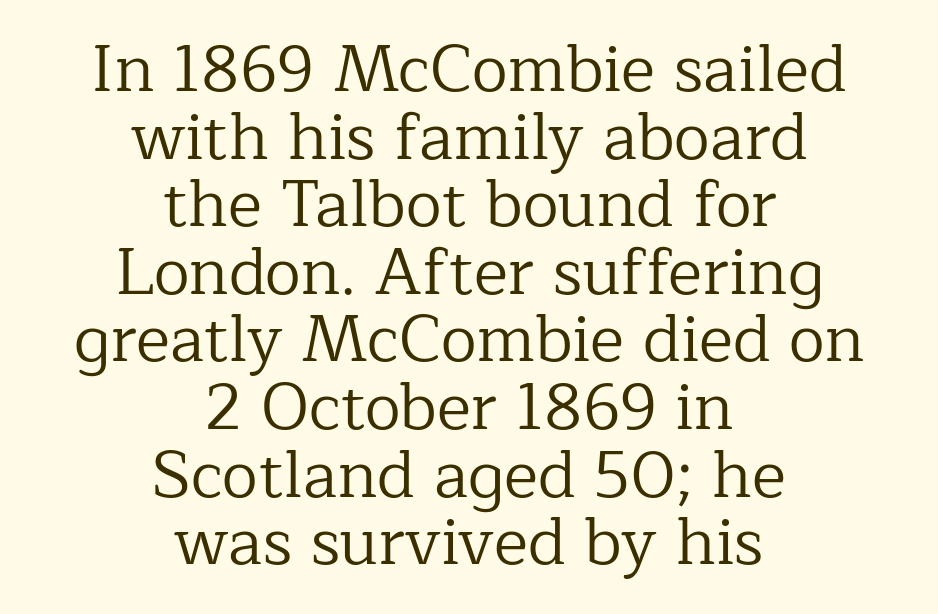
The passage shown is not underscored anywhere. Reading down the block, each line starts at a different indent, mirrored at its end. Leading is clearly below the norm, producing a dense column. The rendering keeps characters at their native spacing. The lettering holds an erect, upright posture throughout.
